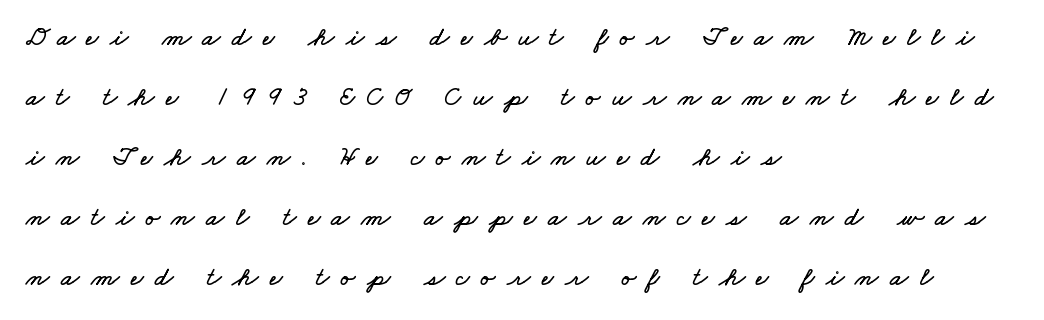
{"underline": "no", "align": "left", "line_spacing": "loose", "line_spacing_ratio": 2.22, "letter_spacing": "wide", "letter_spacing_em": 0.42, "glyph_px": 27}
